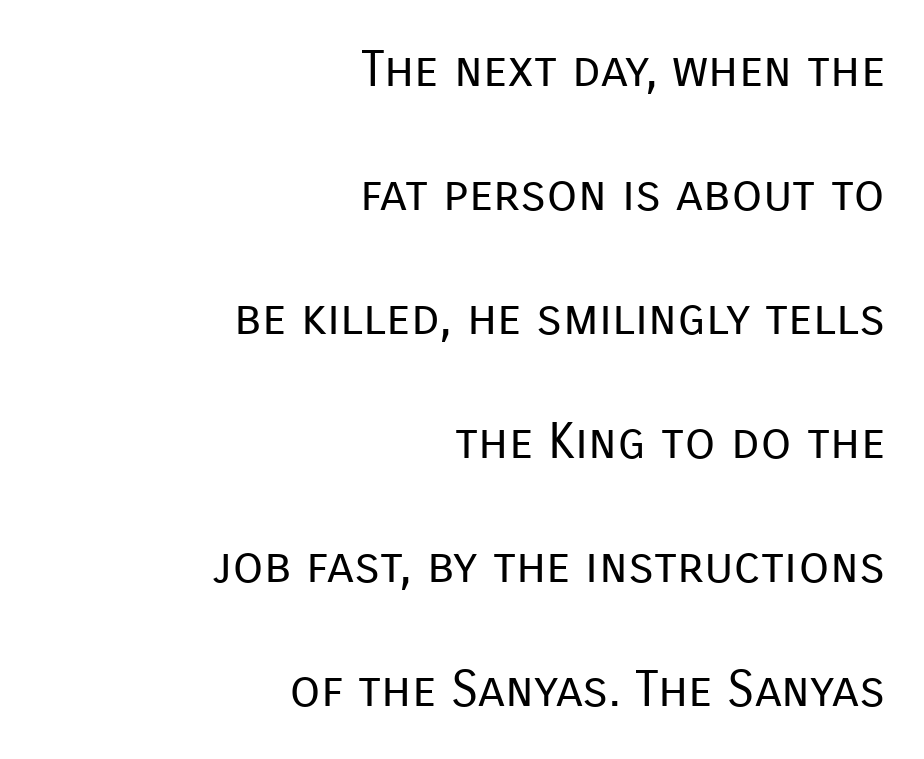
The image shows 50 px regular-weight sans-serif type, upright; set right-aligned, loose line spacing (2.48x), normal letter spacing, not underlined; low stroke contrast and a medium x-height.
